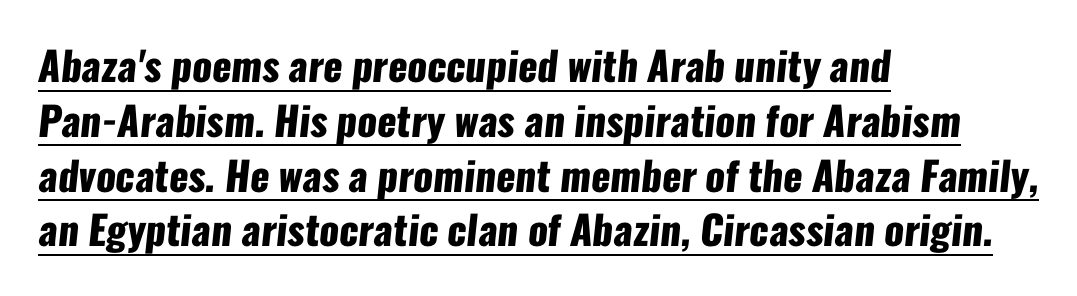
Q: Is the text bold? A: Yes.
Q: Is the typeface a serif or a sans-serif typeface? A: Sans-serif.
Q: Is the text underlined? A: Yes.
Q: How is the paragraph aligned? A: Left-aligned.
Q: Is the spacing between letters normal or unusually wide? A: Normal.
Q: Is the spacing between lines tight, normal or loose? A: Normal.
Q: Width (condensed, normal, or wide)? A: Condensed.
Q: Stroke contrast? A: Low.
Q: x-height? A: Medium.
Q: Monospaced? A: No.
